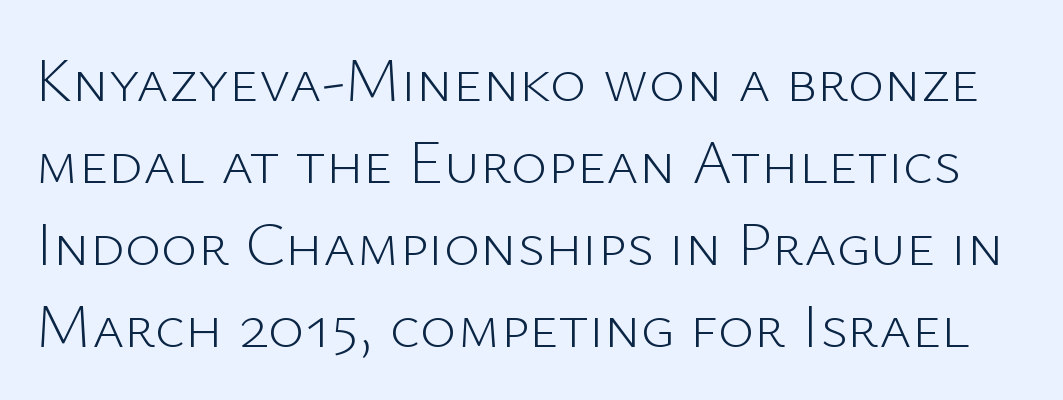
Descenders are the only things crossing below the line. The lettering stays uniformly vertical, giving the passage a roman look. What's the leading like? Ordinary, nothing unusual. Inter-character spacing is left at the font's built-in metrics. Stroke mass is kept to a normal reading level or below.
